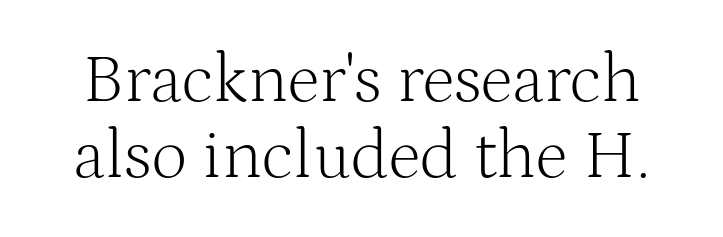
{"serif": "yes", "italic": "no", "bold": "no", "weight": "light", "width": "normal", "stroke_contrast": "medium", "x_height": "medium", "monospaced": "no", "underline": "no", "line_spacing": "tight", "line_spacing_ratio": 1.09, "letter_spacing": "normal", "letter_spacing_em": 0.0, "glyph_px": 70}
